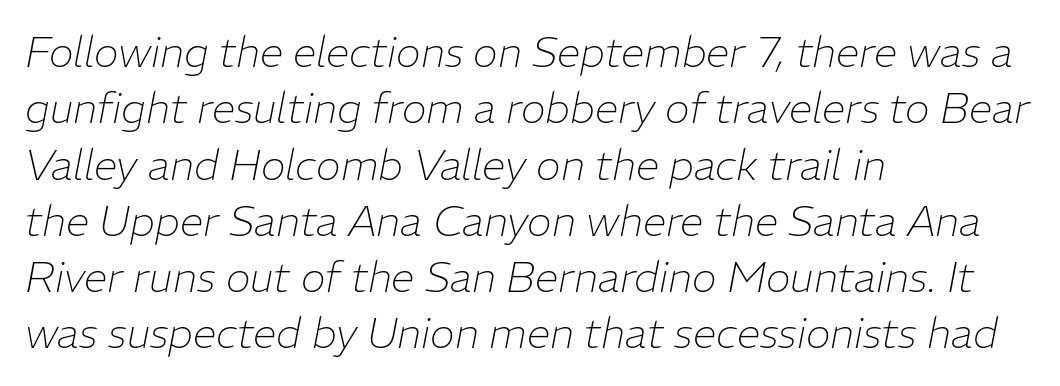
{"italic": "yes", "lean": "right", "slant_degrees": 11, "bold": "no", "weight": "thin", "width": "normal", "stroke_contrast": "low", "x_height": "medium", "monospaced": "no", "underline": "no", "align": "left", "line_spacing": "normal", "line_spacing_ratio": 1.34, "letter_spacing": "normal", "letter_spacing_em": 0.0, "glyph_px": 42}
